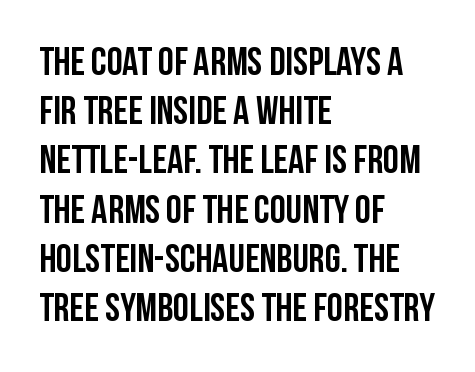
The strip under each line holds only bare page. The text block is weighted toward the left margin, trailing off unevenly rightward. Unlike italic type, these characters show no tilt at all. You could not count columns in this text — the font is proportionally spaced. The horizontal fit of the characters is conventional and even. Grotesque or geometric, the face here clearly has no serifs.
